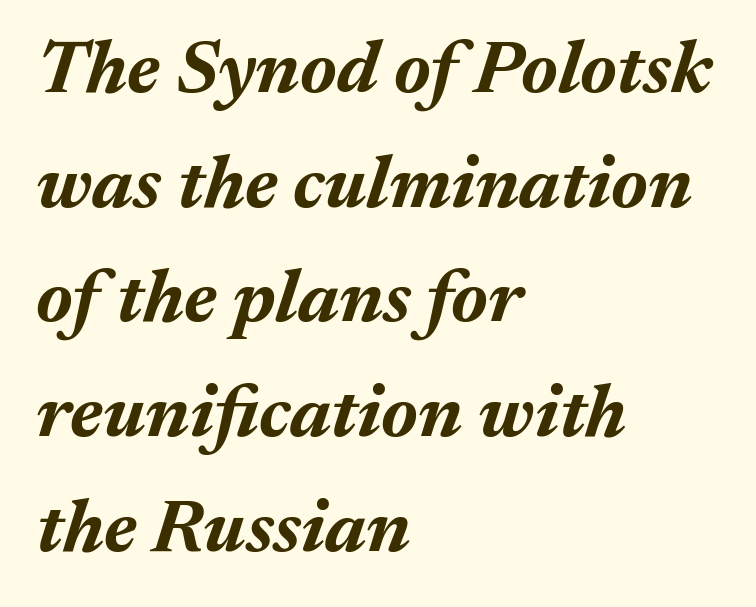
Q: Is the text bold? A: Yes.
Q: Is the text italic (slanted)? A: Yes, it leans right by about 17 degrees.
Q: Is the text underlined? A: No.
Q: How is the paragraph aligned? A: Left-aligned.
Q: Is the spacing between letters normal or unusually wide? A: Normal.
Q: Is the spacing between lines tight, normal or loose? A: Normal.
Q: Width (condensed, normal, or wide)? A: Normal.
Q: Stroke contrast? A: Medium.
Q: x-height? A: Medium.
Q: Monospaced? A: No.
